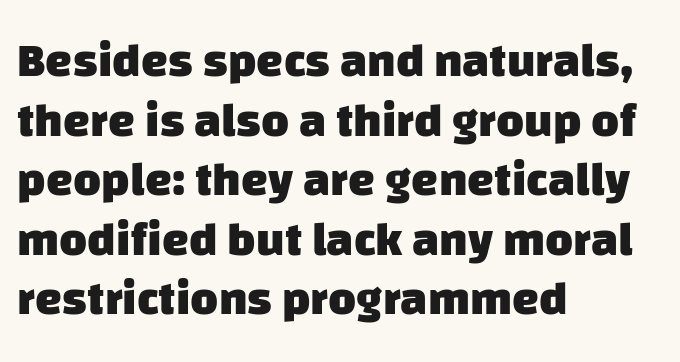
{"serif": "no", "bold": "yes", "weight": "heavy", "width": "normal", "stroke_contrast": "low", "x_height": "large", "monospaced": "no", "underline": "no", "align": "left", "line_spacing_ratio": 1.24, "letter_spacing": "normal", "letter_spacing_em": 0.0, "glyph_px": 48}
